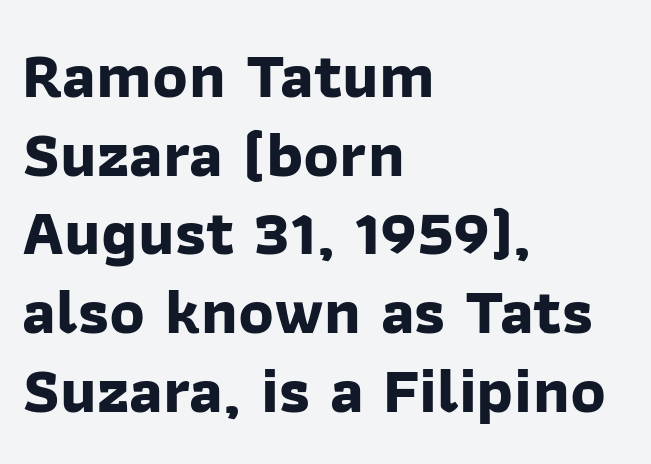
{"serif": "no", "bold": "yes", "weight": "bold", "width": "normal", "stroke_contrast": "low", "x_height": "medium", "monospaced": "no", "underline": "no", "align": "left", "line_spacing_ratio": 1.21, "letter_spacing": "normal", "letter_spacing_em": 0.0, "glyph_px": 65}
